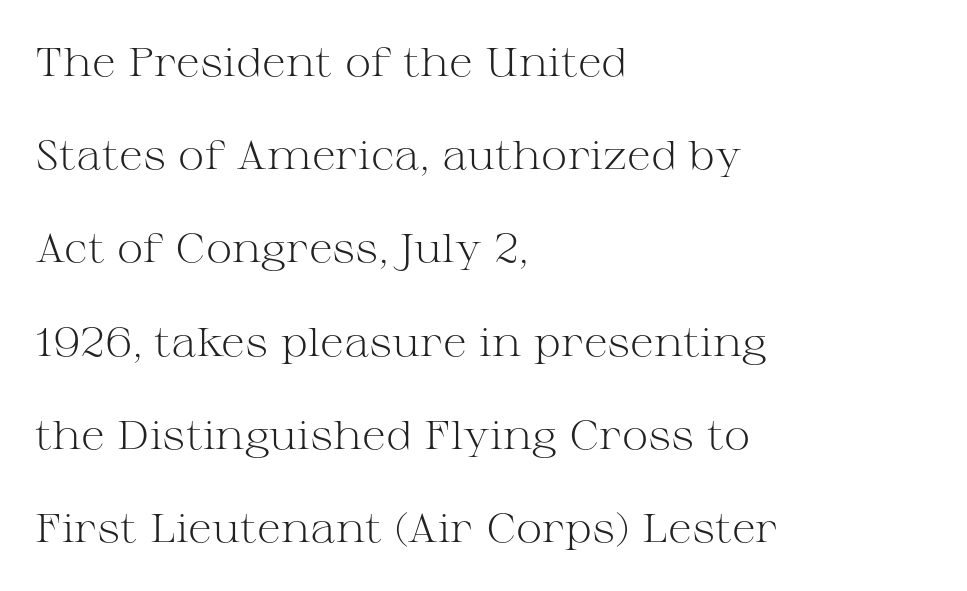
{"serif": "yes", "italic": "no", "bold": "no", "weight": "light", "width": "wide", "stroke_contrast": "medium", "x_height": "medium", "monospaced": "no", "underline": "no", "align": "left", "line_spacing": "loose", "line_spacing_ratio": 2.33, "letter_spacing": "normal", "letter_spacing_em": 0.0, "glyph_px": 40}
